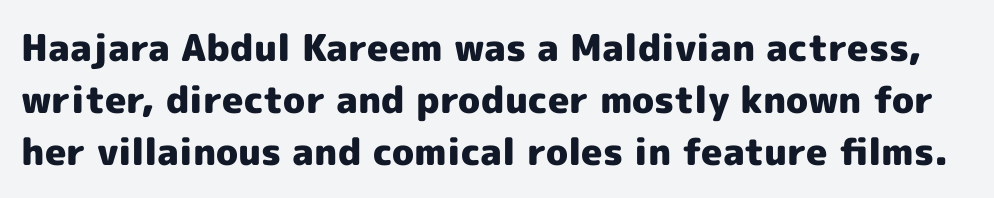
Honestly, the letter spacing is just normal — you wouldn't notice it. Posture: straight, roman, zero tilt. In terms of letterform style, serifs are entirely absent. Rule under the text: the space is simply empty. You could not count columns in this text — the font is proportionally spaced.
